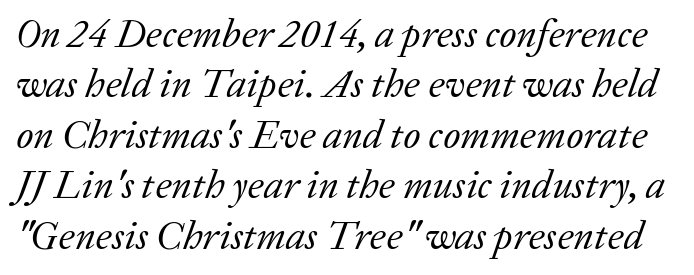
Q: Is the text bold? A: No.
Q: Is the text italic (slanted)? A: Yes, it leans right by about 20 degrees.
Q: Is the typeface a serif or a sans-serif typeface? A: Serif.
Q: Is the text underlined? A: No.
Q: Is the spacing between letters normal or unusually wide? A: Normal.
Q: Is the spacing between lines tight, normal or loose? A: Normal.
Q: Width (condensed, normal, or wide)? A: Normal.
Q: Stroke contrast? A: Low.
Q: x-height? A: Medium.
Q: Monospaced? A: No.
